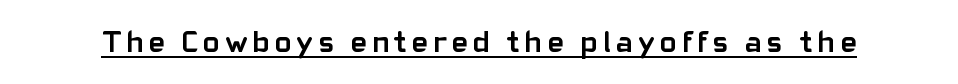
Compared with undecorated copy, this sample adds a rule below the words. Note: no serifs on the glyphs. Strong, thick strokes mark this as bold type. Varying glyph widths throughout — classic text-font behaviour. These lines were composed using upright roman letters.
